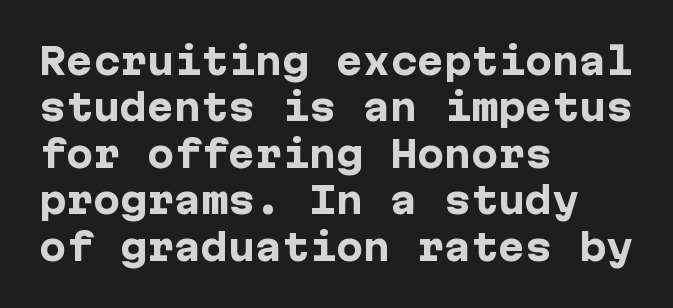
The image shows 36 px heavy sans-serif type, upright; set left-aligned, normal line spacing (1.29x), normal letter spacing, not underlined; low stroke contrast and a medium x-height.
